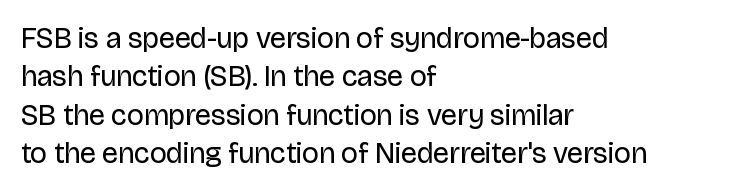
The image shows 29 px regular-weight sans-serif type, upright; set left-aligned, normal line spacing (1.32x), normal letter spacing, not underlined; low stroke contrast and a large x-height.
